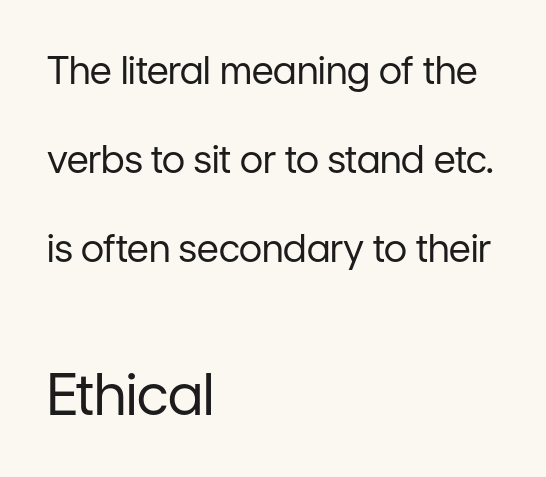
Underlining? Definitely not there. Type style note: lacks serifs. Line spacing here is loose. Line starts are locked; line ends wander. The weight would be labelled regular, book, light, or lighter still. Between one letter and the next there's only the usual sliver of space.
